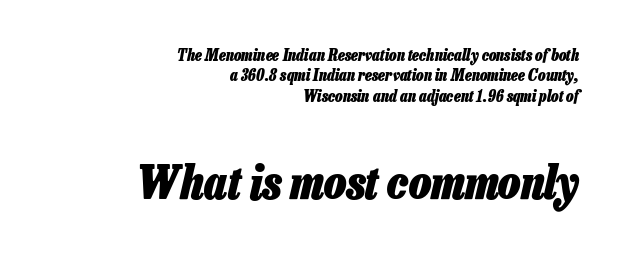
Q: Is the text bold? A: Yes.
Q: Is the text italic (slanted)? A: Yes, it leans right by about 13 degrees.
Q: Is the text underlined? A: No.
Q: How is the paragraph aligned? A: Right-aligned.
Q: Is the spacing between letters normal or unusually wide? A: Normal.
Q: Is the spacing between lines tight, normal or loose? A: Normal.
Q: Which block of text is set in a larger size, the first (top) or the second (bottom)? A: The second (bottom) one.
Q: Width (condensed, normal, or wide)? A: Condensed.
Q: Stroke contrast? A: Low.
Q: x-height? A: Medium.
Q: Monospaced? A: No.
